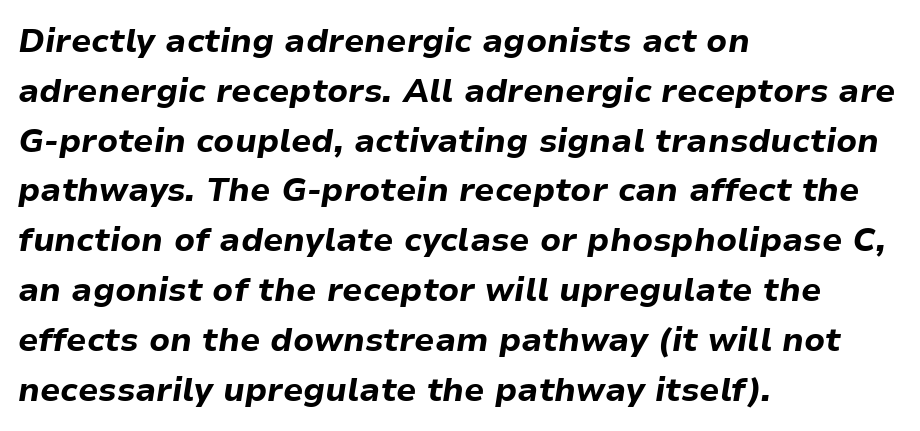
Q: Is the text bold? A: Yes.
Q: Is the text italic (slanted)? A: Yes, it leans right by about 9 degrees.
Q: Is the text underlined? A: No.
Q: How is the paragraph aligned? A: Left-aligned.
Q: Is the spacing between letters normal or unusually wide? A: Normal.
Q: Is the spacing between lines tight, normal or loose? A: Normal.
Q: Width (condensed, normal, or wide)? A: Normal.
Q: Stroke contrast? A: Low.
Q: x-height? A: Medium.
Q: Monospaced? A: No.
